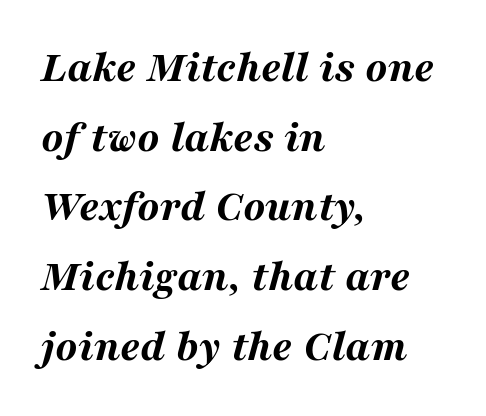
{"italic": "yes", "lean": "right", "slant_degrees": 16, "bold": "yes", "weight": "bold", "width": "wide", "stroke_contrast": "medium", "x_height": "medium", "monospaced": "no", "underline": "no", "align": "left", "line_spacing": "normal", "line_spacing_ratio": 1.55, "letter_spacing": "normal", "letter_spacing_em": 0.0, "glyph_px": 45}
